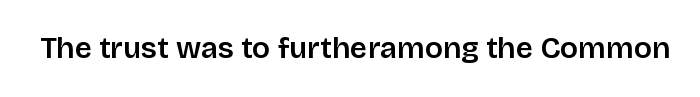
{"serif": "no", "italic": "no", "width": "normal", "stroke_contrast": "low", "x_height": "large", "monospaced": "no", "underline": "no", "letter_spacing": "normal", "letter_spacing_em": 0.0, "glyph_px": 30}
